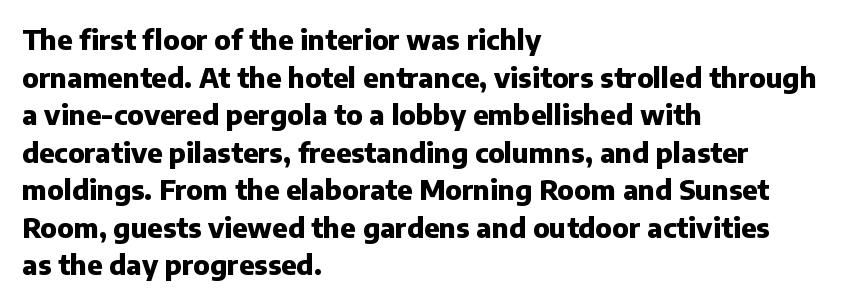
Q: Is the text bold? A: Yes.
Q: Is the text italic (slanted)? A: No, it is upright.
Q: Is the text underlined? A: No.
Q: How is the paragraph aligned? A: Left-aligned.
Q: Is the spacing between letters normal or unusually wide? A: Normal.
Q: Is the spacing between lines tight, normal or loose? A: Normal.
